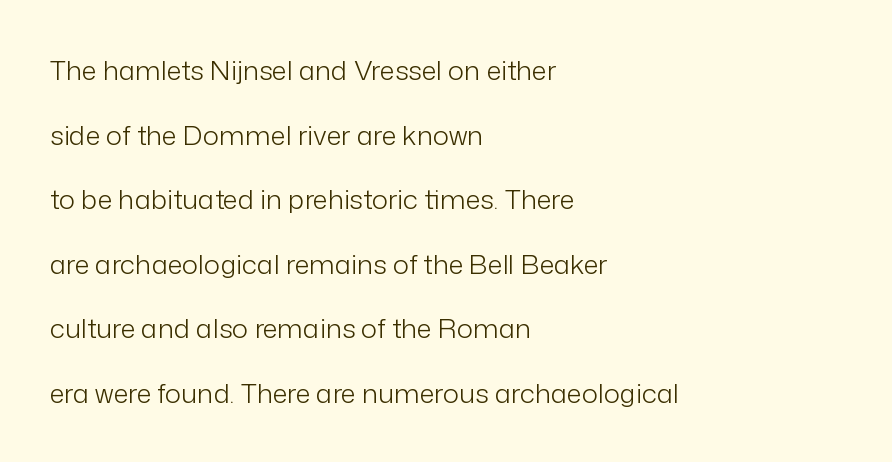
Q: Is the text bold? A: No.
Q: Is the text italic (slanted)? A: No, it is upright.
Q: Is the text underlined? A: No.
Q: How is the paragraph aligned? A: Left-aligned.
Q: Is the spacing between letters normal or unusually wide? A: Normal.
Q: Is the spacing between lines tight, normal or loose? A: Loose.
